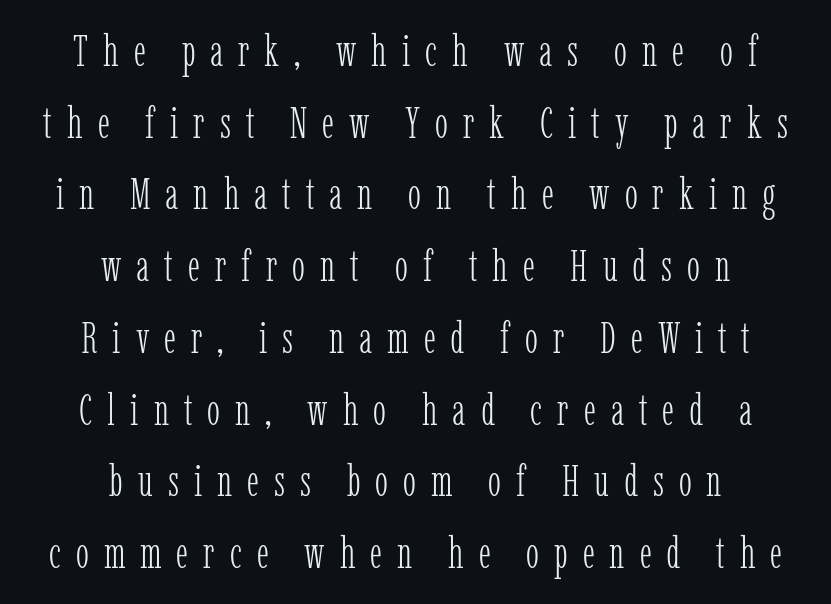
The image shows 44 px light, condensed serif type, upright; set centered, normal line spacing (1.63x), unusually wide letter spacing (+0.34 em), not underlined; low stroke contrast and a medium x-height.
